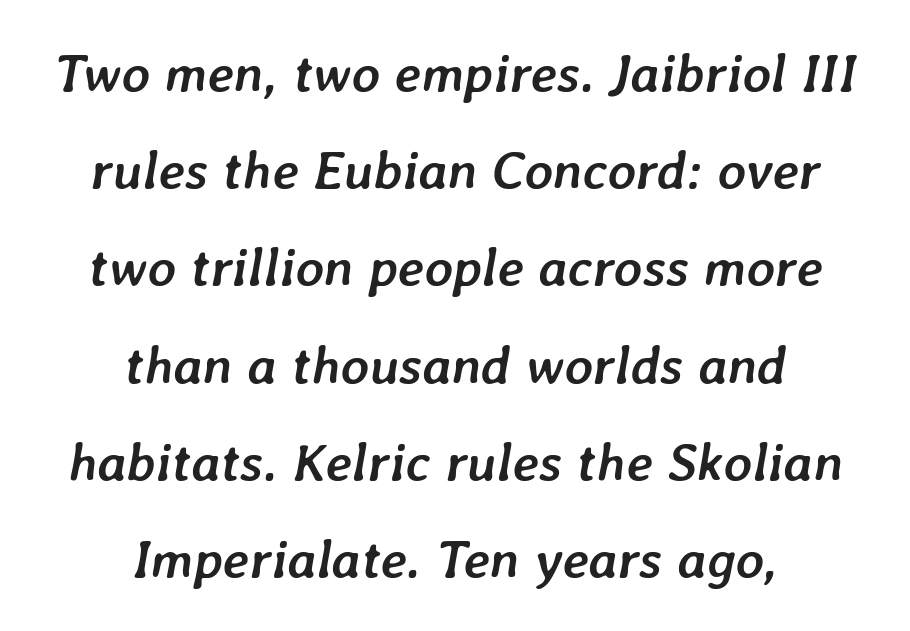
Emphasis by weight is at full strength: bold. Neither beginnings nor endings align; midpoints do. A typesetter would call this zero additional tracking. This sample uses an oblique cut, with every glyph tilted off the vertical. Rule under the text: the space is simply empty. Proportional: the letters do not fall into vertical columns.
